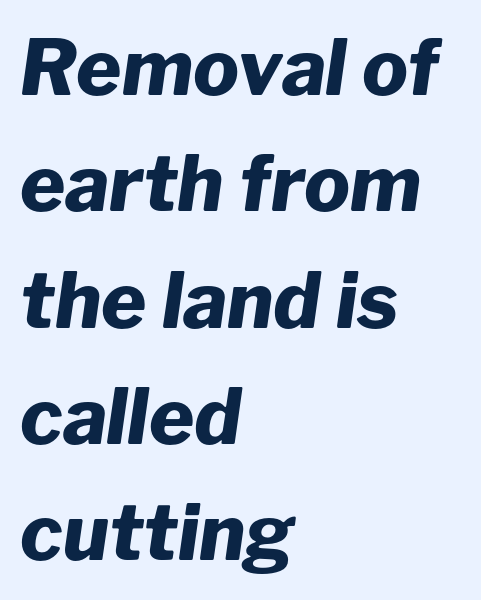
The letters sit at their default tracking, neither squeezed nor spread. Weight check: bold — yes, fully. The glyphs look as if they've been sheared to an angle. This sample keeps an unexceptional amount of space between lines.
